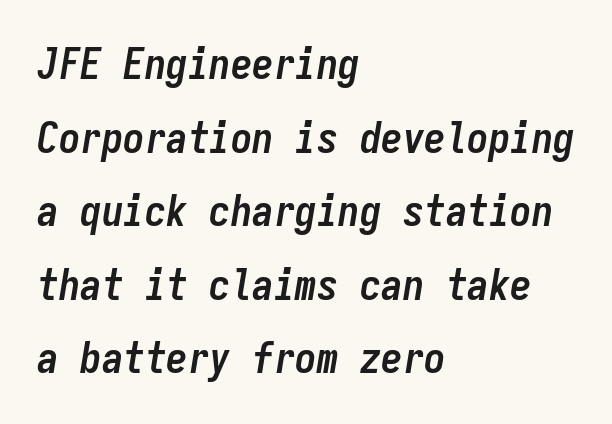
The image shows 43 px semibold, condensed type, italic (leaning right), monospaced; set left-aligned, line spacing 1.71x, normal letter spacing, not underlined; low stroke contrast and a medium x-height.
